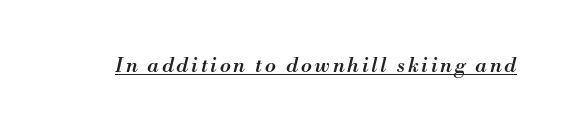
The image shows 20 px text type, italic (leaning right); set underlined.
